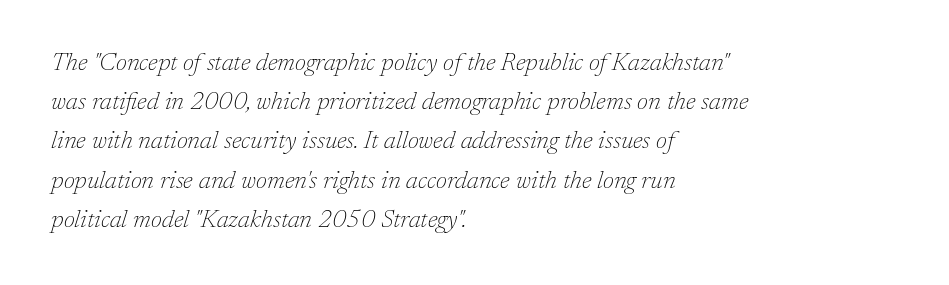
{"italic": "yes", "lean": "right", "slant_degrees": 17, "bold": "no", "underline": "no", "align": "left", "line_spacing": "normal", "line_spacing_ratio": 1.57, "letter_spacing": "normal", "letter_spacing_em": 0.0, "glyph_px": 25}
